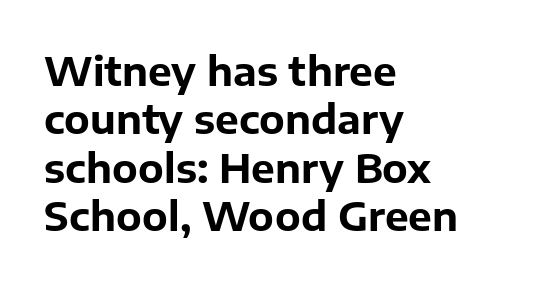
{"serif": "no", "italic": "no", "bold": "yes", "weight": "bold", "width": "normal", "stroke_contrast": "low", "x_height": "medium", "monospaced": "no", "underline": "no", "align": "left", "line_spacing_ratio": 1.21, "letter_spacing": "normal", "letter_spacing_em": 0.0, "glyph_px": 40}
